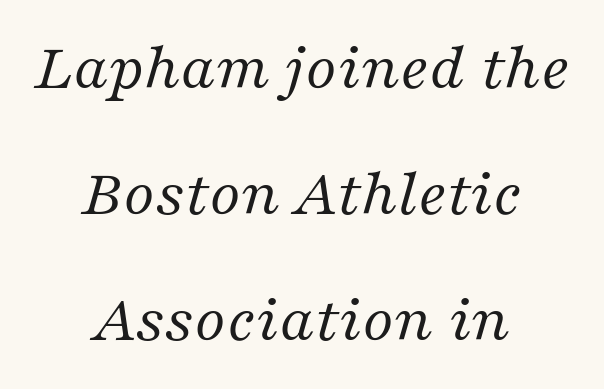
The image shows 68 px regular-weight serif type, italic (leaning right); set centered, line spacing 1.85x, normal letter spacing, not underlined; medium stroke contrast and a medium x-height.
